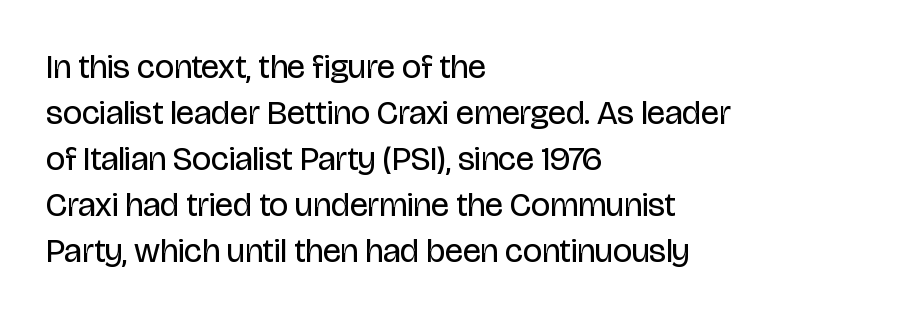
Whoever set this chose a conventional vertical rhythm. Descenders are the only things crossing below the line. A classic flush-left, rag-right setting is used for this passage. Caption: face not bold, strokes unweighted.
